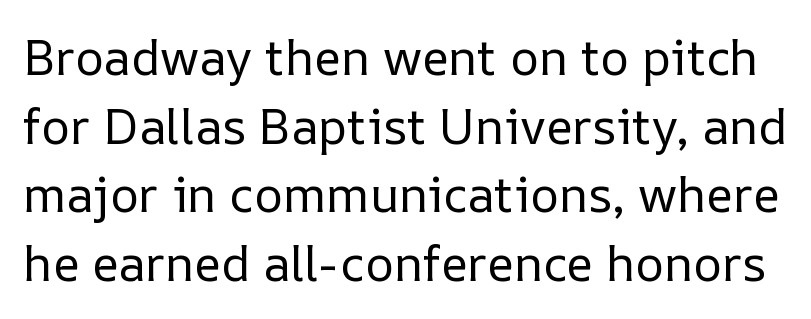
Q: Is the text bold? A: No.
Q: Is the text italic (slanted)? A: No, it is upright.
Q: Is the text underlined? A: No.
Q: Is the spacing between letters normal or unusually wide? A: Normal.
Q: Is the spacing between lines tight, normal or loose? A: Normal.
Q: Width (condensed, normal, or wide)? A: Normal.
Q: Stroke contrast? A: Low.
Q: x-height? A: Medium.
Q: Monospaced? A: No.
